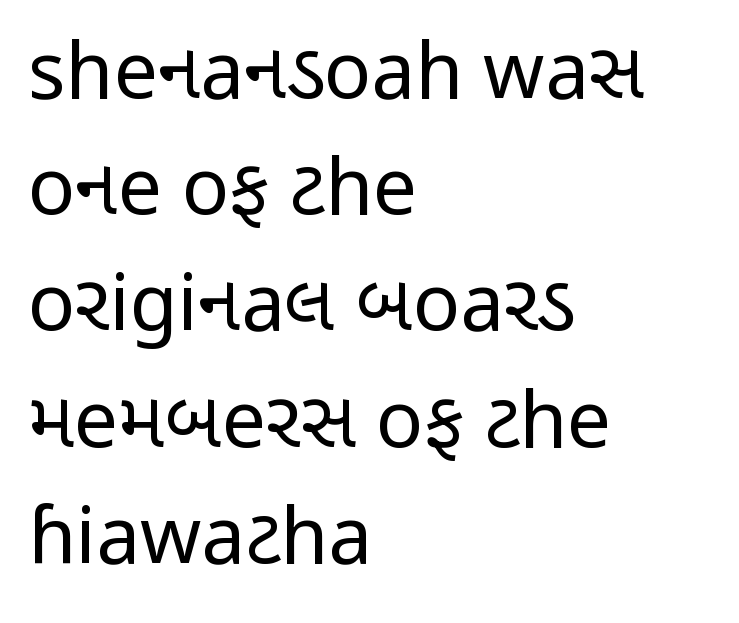
The leading is moderate, giving the passage an even texture. Heft: none added — not bold. The letters advance in unequal steps, a hallmark of proportional type. Upright lettering throughout. The area under the type is left untouched.
